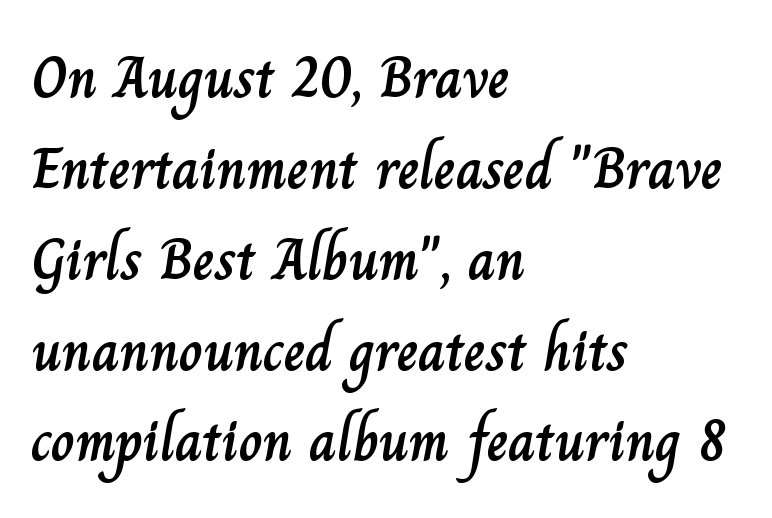
Unmarked baselines from the first word to the last. Honestly, the letter spacing is just normal — you wouldn't notice it. This sample keeps an unexceptional amount of space between lines. The typesetter chose a ragged-right arrangement here. This sample has the flowing, uneven cadence of proportional lettering.
